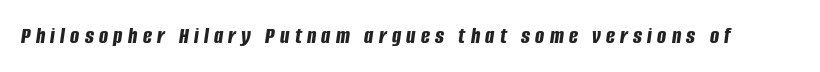
The string is rendered with underlining switched off. The passage shown is emphatically bold. The axis of the letterforms is tilted away from vertical. Spacing between characters has been opened up far beyond the box default.
